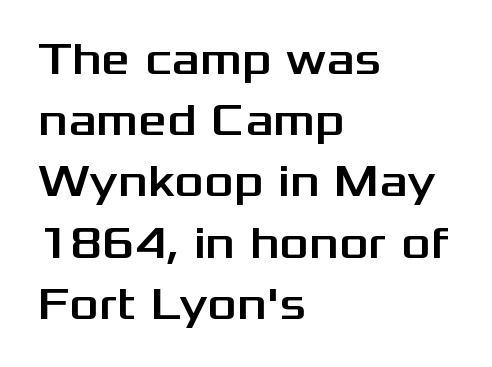
The area under the type is left untouched. When letters stand straight like this, we call the style roman or upright. Font category for this specimen: sans-serif. Spacing between characters is what you'd get straight out of the box. The rendering uses natural spacing where letterforms have individual widths. One-word summary of the alignment: left.
